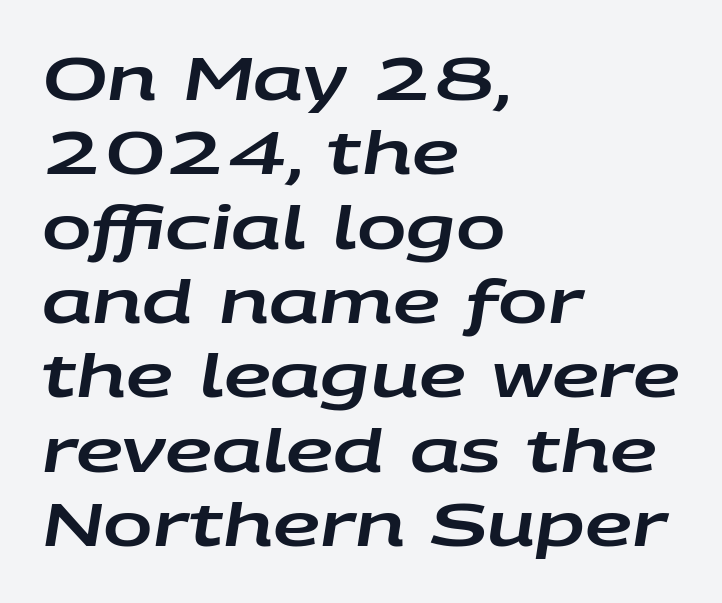
You can tell it's italic because the verticals aren't actually vertical. Quick note: underline off. Looks like regular typesetting: each glyph gets only the width it needs. Words appear dense and cohesive because spacing is normal. Left-aligned paragraph, ragged on the right. Evenly set lines give the paragraph a standard silhouette.
